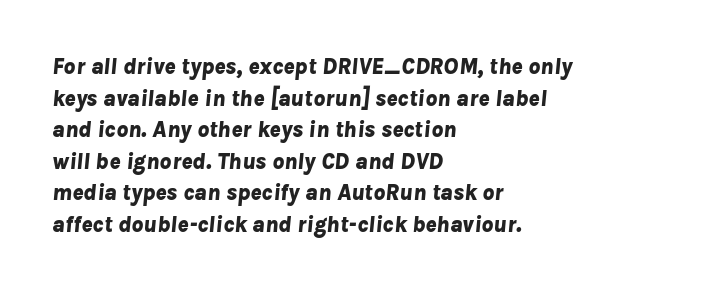
The image shows 23 px bold type, italic (leaning right); set left-aligned, normal line spacing (1.37x), normal letter spacing, not underlined.
